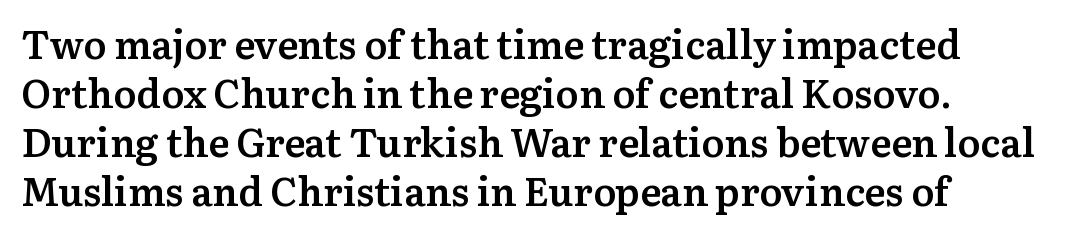
What weight is shown? A semibold, between regular and bold. Are there feet on the stems? There are — it's a serif. Compared with typical paragraphs, the rows here are spaced about the same. Designer's note — italics off, roman on. The specimen omits any rule beneath the text block's lines. Observe the ordinary spacing: letters are neighbours, not strangers.
